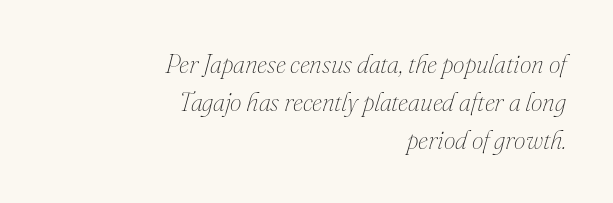
{"italic": "yes", "lean": "right", "slant_degrees": 16, "bold": "no", "underline": "no", "align": "right", "line_spacing": "normal", "line_spacing_ratio": 1.46, "letter_spacing": "normal", "letter_spacing_em": 0.0, "glyph_px": 26}
